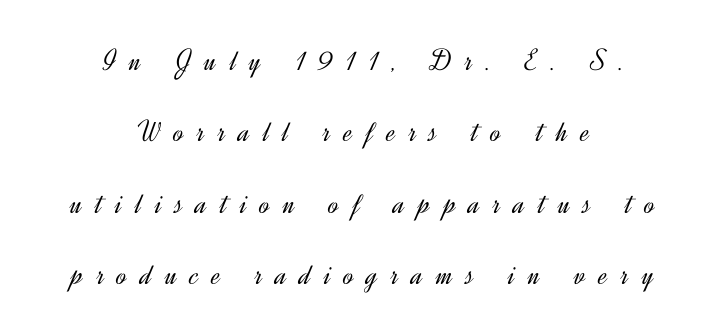
Q: Is the text bold? A: No.
Q: Is the text italic (slanted)? A: Yes.
Q: Is the typeface a serif or a sans-serif typeface? A: Sans-serif.
Q: Is the text underlined? A: No.
Q: How is the paragraph aligned? A: Centered.
Q: Is the spacing between letters normal or unusually wide? A: Unusually wide.
Q: Is the spacing between lines tight, normal or loose? A: Loose.
Q: Width (condensed, normal, or wide)? A: Normal.
Q: x-height? A: Small.
Q: Monospaced? A: No.
